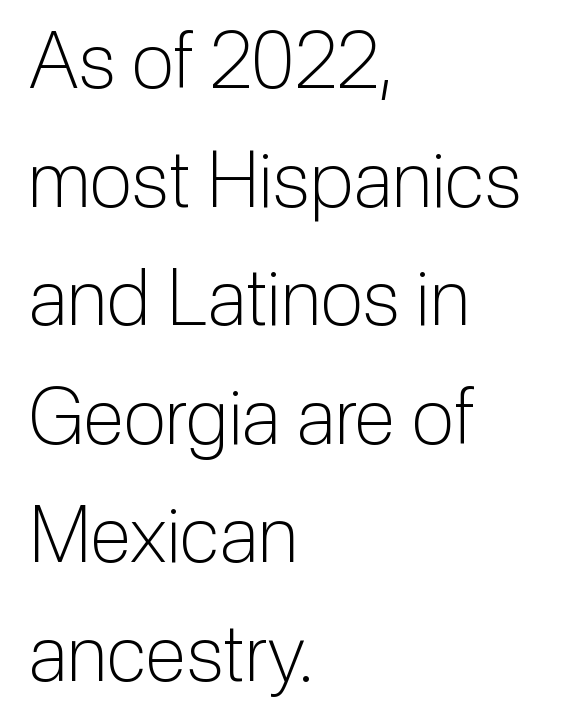
{"serif": "no", "italic": "no", "bold": "no", "weight": "light", "width": "normal", "stroke_contrast": "low", "x_height": "medium", "monospaced": "no", "underline": "no", "align": "left", "line_spacing": "normal", "line_spacing_ratio": 1.54, "letter_spacing": "normal", "letter_spacing_em": 0.0, "glyph_px": 77}
